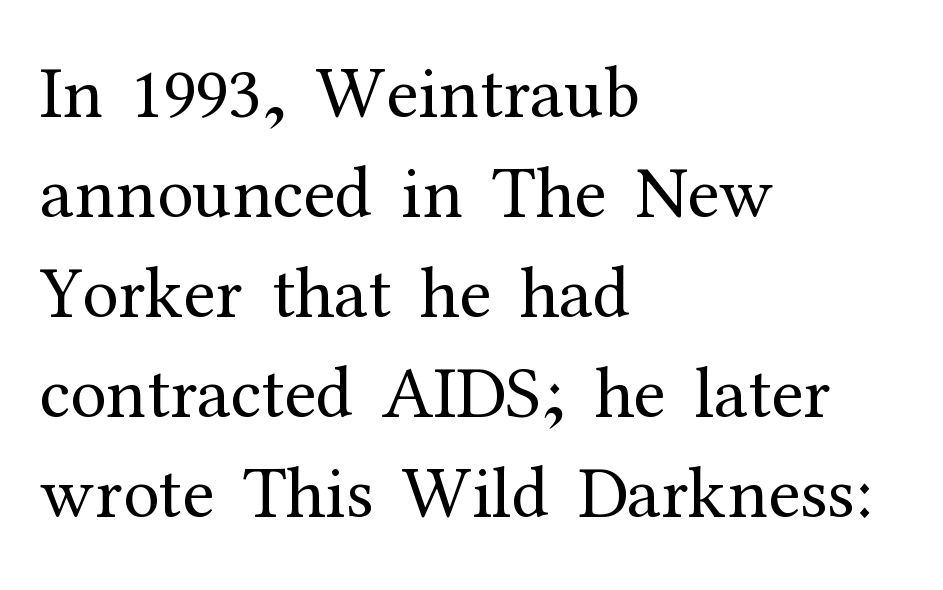
The image shows 73 px regular-weight serif type, upright; set left-aligned, normal line spacing (1.37x), normal letter spacing, not underlined; medium stroke contrast and a medium x-height.
